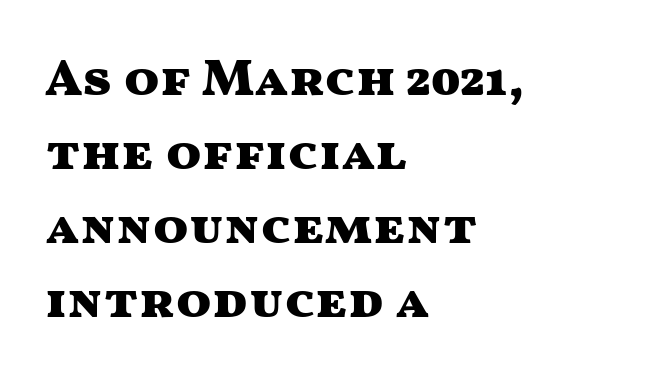
The image shows 52 px heavy, wide sans-serif type, upright; set left-aligned, normal line spacing (1.42x), normal letter spacing, not underlined; medium stroke contrast and a medium x-height.
